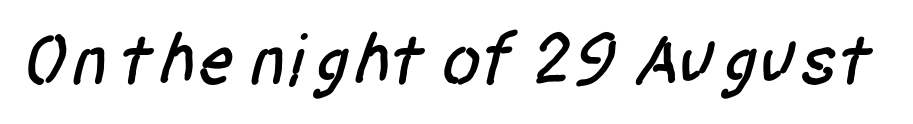
The face used here is proportionally spaced, like ordinary book or web type. Plain, unruled lines of type. In terms of letterform style, serifs are entirely absent. Honestly, the letter spacing is just normal — you wouldn't notice it.
